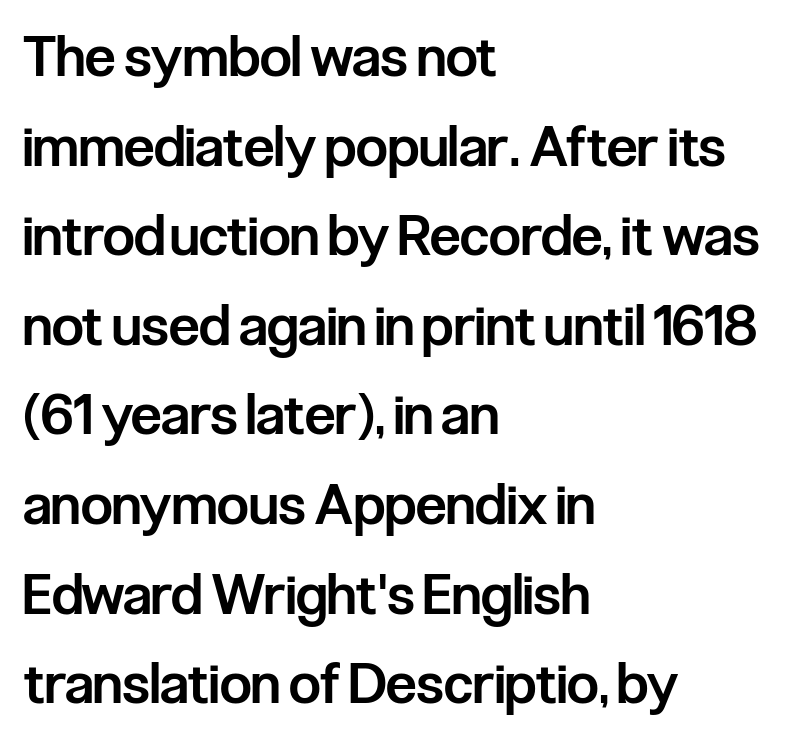
The image shows 56 px semibold, condensed sans-serif type, upright; set left-aligned, normal line spacing (1.6x), normal letter spacing, not underlined; low stroke contrast and a medium x-height.
